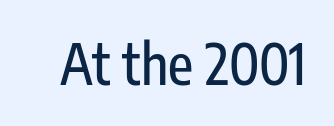
The image shows 55 px condensed sans-serif type, upright; set normal letter spacing, not underlined; low stroke contrast and a medium x-height.
